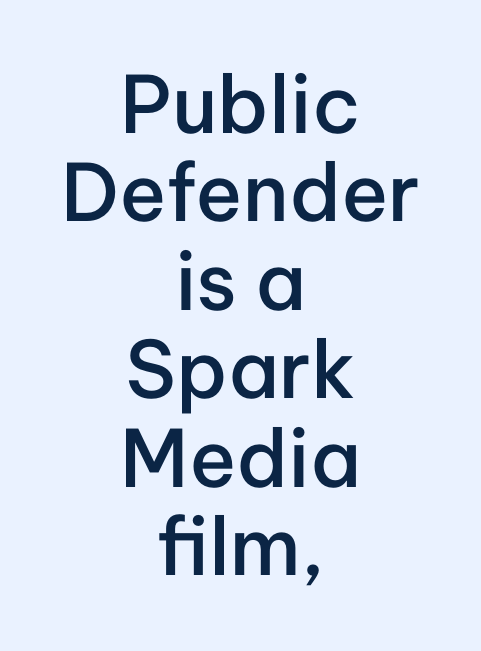
Q: Is the text bold? A: Semi-bold.
Q: Is the text italic (slanted)? A: No, it is upright.
Q: Is the typeface a serif or a sans-serif typeface? A: Sans-serif.
Q: Is the text underlined? A: No.
Q: How is the paragraph aligned? A: Centered.
Q: Is the spacing between letters normal or unusually wide? A: Normal.
Q: Is the spacing between lines tight, normal or loose? A: Tight.
Q: Width (condensed, normal, or wide)? A: Normal.
Q: Stroke contrast? A: Low.
Q: x-height? A: Medium.
Q: Monospaced? A: No.
